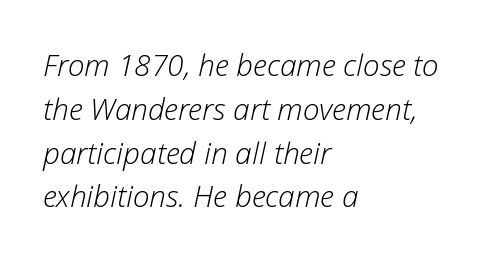
Q: Is the text bold? A: No.
Q: Is the text italic (slanted)? A: Yes, it leans right by about 12 degrees.
Q: Is the text underlined? A: No.
Q: How is the paragraph aligned? A: Left-aligned.
Q: Is the spacing between letters normal or unusually wide? A: Normal.
Q: Is the spacing between lines tight, normal or loose? A: Normal.
Q: Width (condensed, normal, or wide)? A: Normal.
Q: Stroke contrast? A: Low.
Q: x-height? A: Medium.
Q: Monospaced? A: No.
